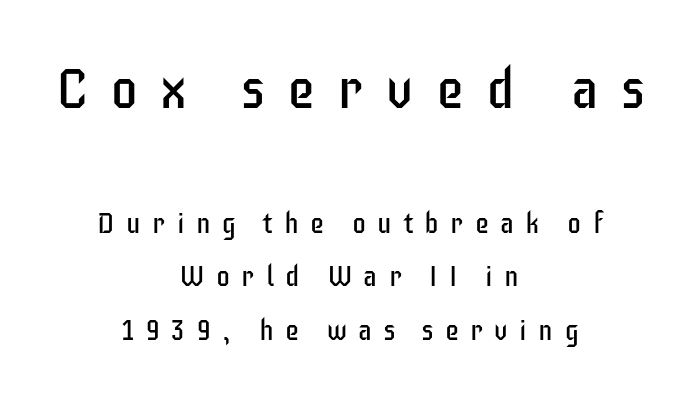
Q: Is the text bold? A: No.
Q: Is the text italic (slanted)? A: No, it is upright.
Q: Is the typeface a serif or a sans-serif typeface? A: Sans-serif.
Q: Is the text underlined? A: No.
Q: How is the paragraph aligned? A: Centered.
Q: Is the spacing between letters normal or unusually wide? A: Unusually wide.
Q: Is the spacing between lines tight, normal or loose? A: Loose.
Q: Which block of text is set in a larger size, the first (top) or the second (bottom)? A: The first (top) one.
Q: Width (condensed, normal, or wide)? A: Condensed.
Q: Stroke contrast? A: Low.
Q: x-height? A: Large.
Q: Monospaced? A: No.
